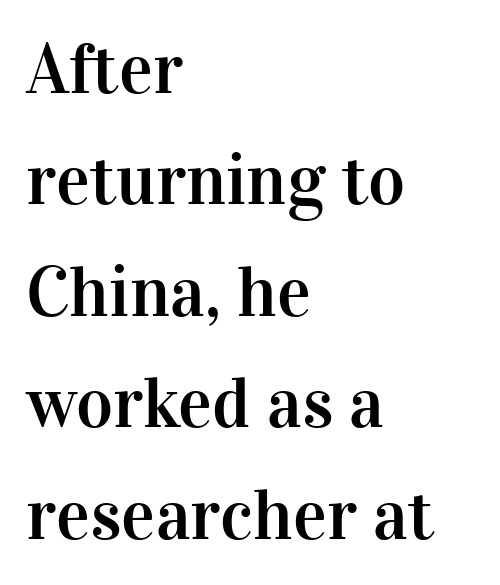
Q: Is the text italic (slanted)? A: No, it is upright.
Q: Is the typeface a serif or a sans-serif typeface? A: Serif.
Q: Is the text underlined? A: No.
Q: How is the paragraph aligned? A: Left-aligned.
Q: Is the spacing between letters normal or unusually wide? A: Normal.
Q: Is the spacing between lines tight, normal or loose? A: Normal.
Q: Width (condensed, normal, or wide)? A: Normal.
Q: Stroke contrast? A: High.
Q: x-height? A: Medium.
Q: Monospaced? A: No.
